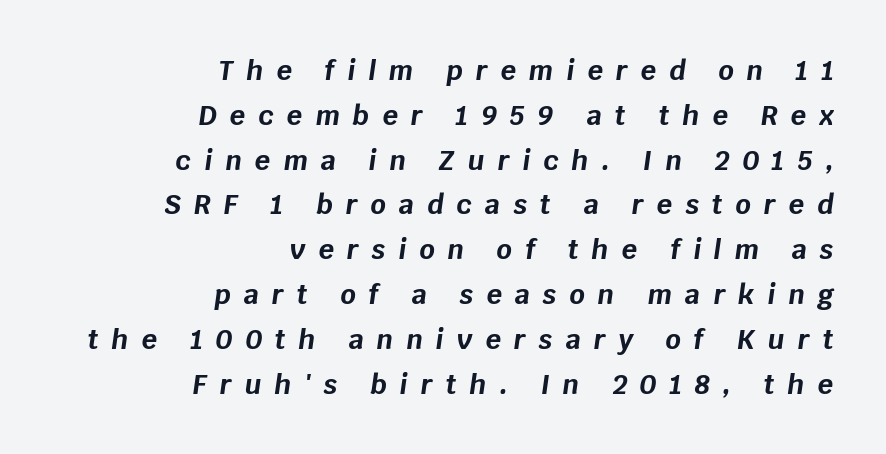
The image shows 27 px bold type, italic (leaning right); set right-aligned, normal line spacing (1.66x), unusually wide letter spacing (+0.48 em), not underlined.
